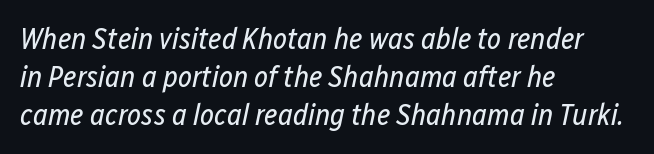
One-word summary of the alignment: left. Bare-footed words on every line. The face looks like a standard text weight, possibly lighter. Looking at the ascenders, they clearly lean. Do the characters align in a grid? No, the font is proportional.
